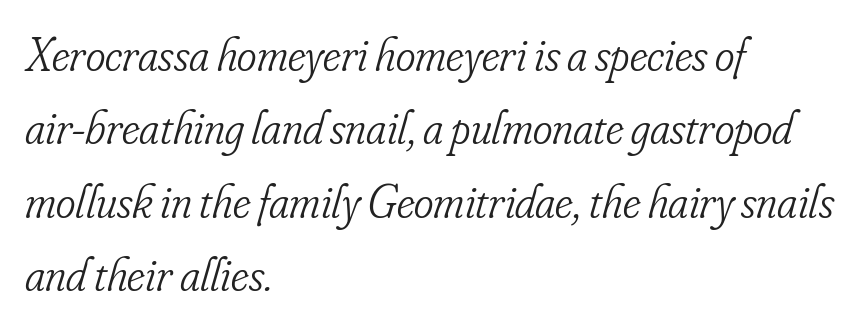
One glance says typical: line gaps are just what's usual. Observe the lean: these are italic letterforms. The passage shown is not bold in any degree. The space beneath each line is pristine and unruled.
